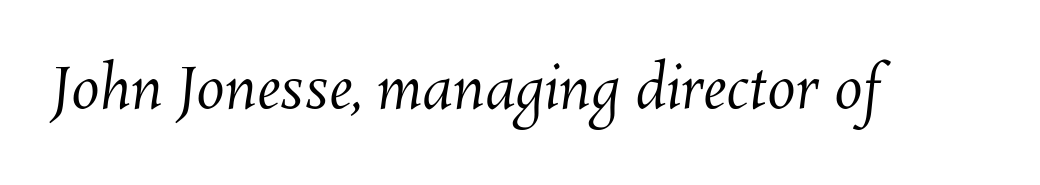
The image shows 57 px regular-weight type; set normal letter spacing, not underlined; medium stroke contrast and a medium x-height.
